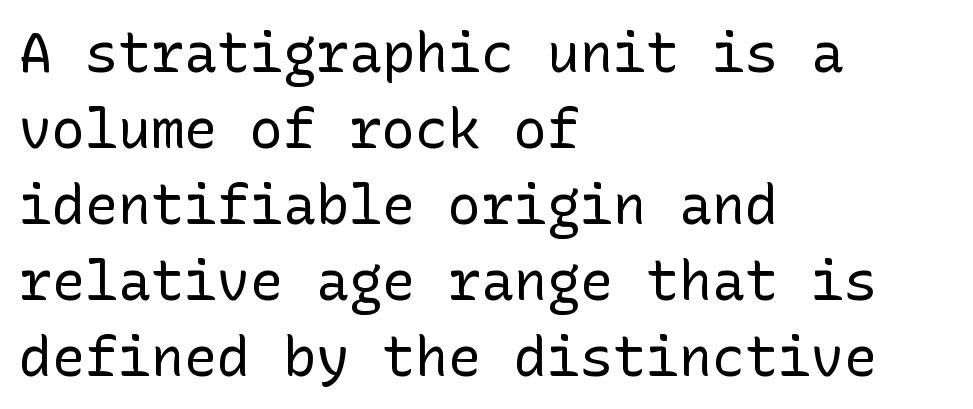
The image shows 55 px regular-weight sans-serif type, upright; set left-aligned, normal line spacing (1.38x), normal letter spacing, not underlined; low stroke contrast and a medium x-height.
